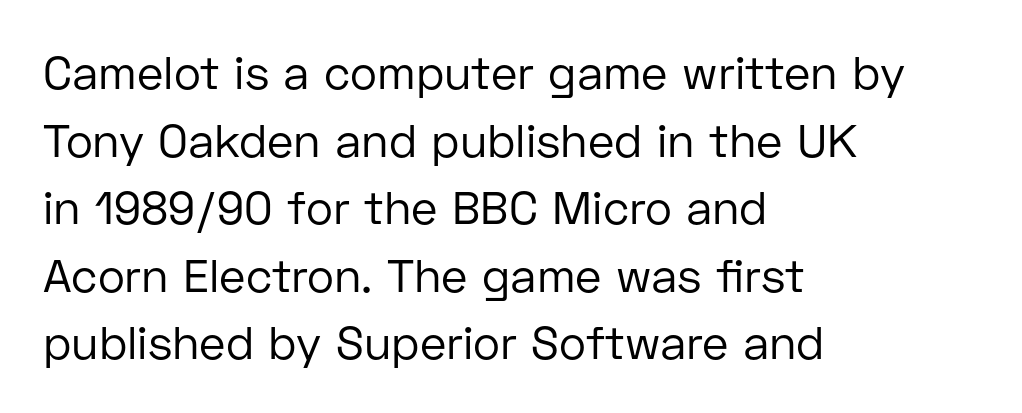
Q: Is the text bold? A: No.
Q: Is the text italic (slanted)? A: No, it is upright.
Q: Is the typeface a serif or a sans-serif typeface? A: Sans-serif.
Q: Is the text underlined? A: No.
Q: How is the paragraph aligned? A: Left-aligned.
Q: Is the spacing between letters normal or unusually wide? A: Normal.
Q: Is the spacing between lines tight, normal or loose? A: Normal.
Q: Width (condensed, normal, or wide)? A: Normal.
Q: Stroke contrast? A: Low.
Q: x-height? A: Medium.
Q: Monospaced? A: No.
